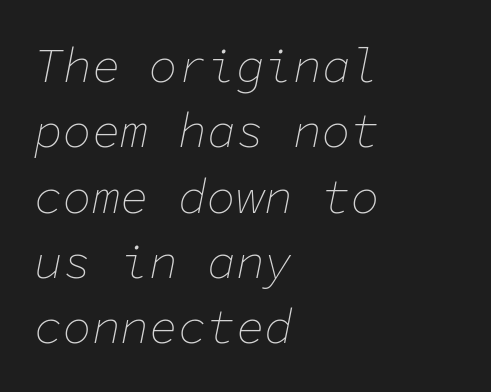
Q: Is the text bold? A: No.
Q: Is the text italic (slanted)? A: Yes, it leans right by about 11 degrees.
Q: Is the text underlined? A: No.
Q: How is the paragraph aligned? A: Left-aligned.
Q: Is the spacing between letters normal or unusually wide? A: Normal.
Q: Is the spacing between lines tight, normal or loose? A: Normal.
Q: Width (condensed, normal, or wide)? A: Normal.
Q: Stroke contrast? A: Low.
Q: x-height? A: Medium.
Q: Monospaced? A: Yes.
